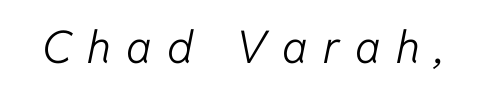
Q: Is the text bold? A: No.
Q: Is the text italic (slanted)? A: Yes, it leans right by about 11 degrees.
Q: Is the text underlined? A: No.
Q: Is the spacing between letters normal or unusually wide? A: Unusually wide.
Q: Width (condensed, normal, or wide)? A: Normal.
Q: Stroke contrast? A: Low.
Q: x-height? A: Medium.
Q: Monospaced? A: No.
